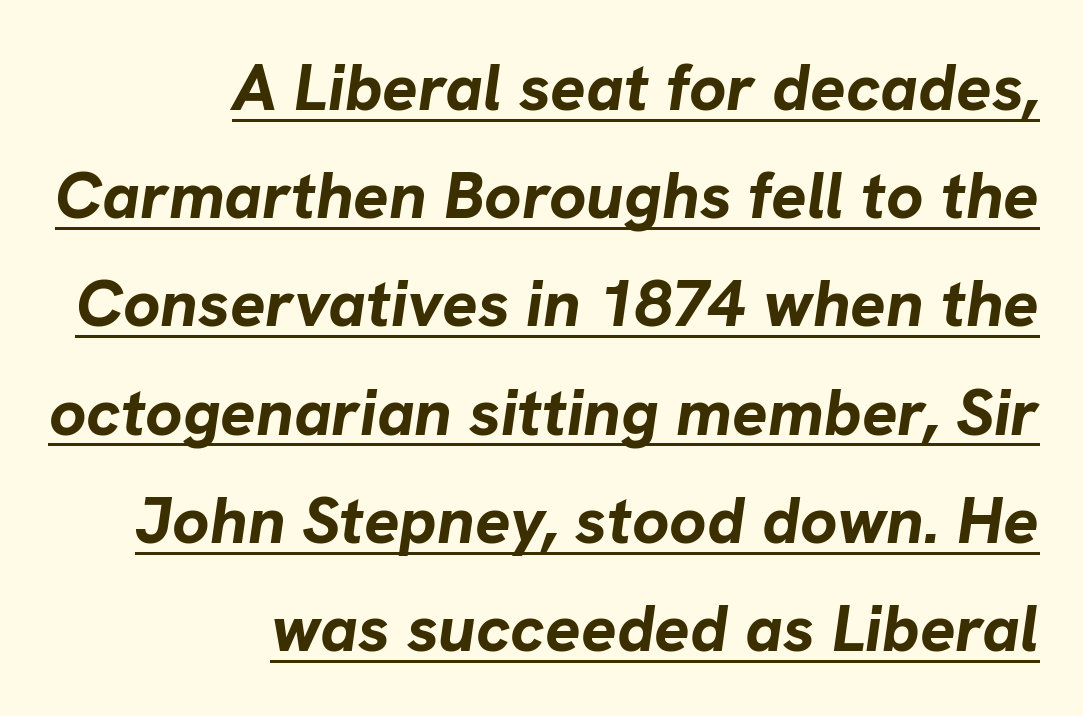
Has an underline been added? It has. Looking at the ascenders, they clearly lean. Tracking value appears to be zero — textbook default spacing. The strokes are fattened all the way to bold.
